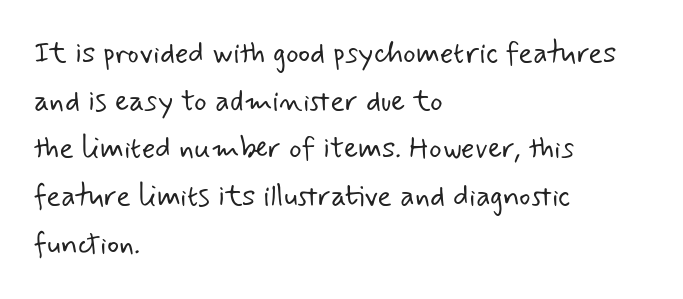
Q: Is the text bold? A: No.
Q: Is the typeface a serif or a sans-serif typeface? A: Sans-serif.
Q: Is the text underlined? A: No.
Q: How is the paragraph aligned? A: Left-aligned.
Q: Is the spacing between letters normal or unusually wide? A: Normal.
Q: Is the spacing between lines tight, normal or loose? A: Normal.
Q: Width (condensed, normal, or wide)? A: Normal.
Q: Stroke contrast? A: Low.
Q: x-height? A: Small.
Q: Monospaced? A: No.
